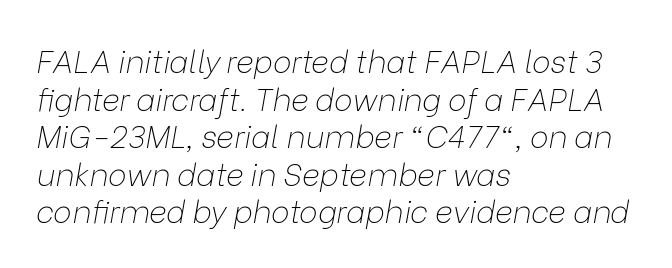
The image shows 31 px thin type, italic (leaning right); set left-aligned, line spacing 1.21x, normal letter spacing, not underlined; low stroke contrast and a medium x-height.
